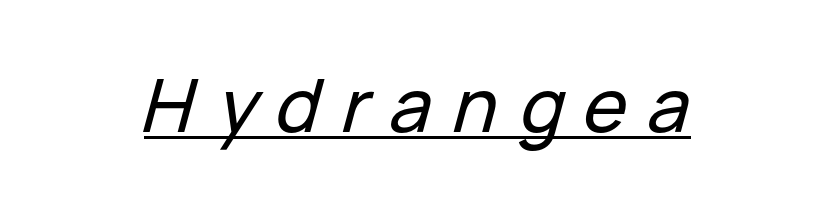
Loose tracking; the words dissolve into strings of separated letters. The words here are underlined. Each line is balanced around a shared central axis. Slant detected: the letters are inclined.
